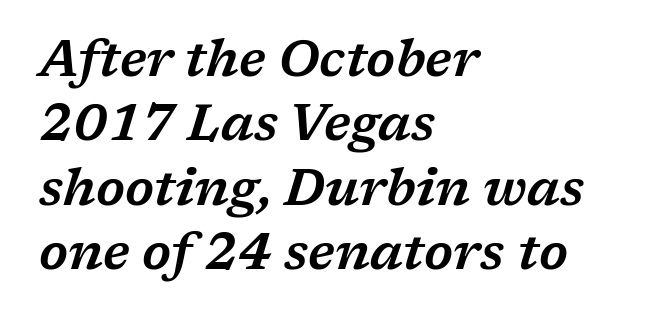
Q: Is the text italic (slanted)? A: Yes, it leans right by about 17 degrees.
Q: Is the typeface a serif or a sans-serif typeface? A: Serif.
Q: Is the text underlined? A: No.
Q: How is the paragraph aligned? A: Left-aligned.
Q: Is the spacing between letters normal or unusually wide? A: Normal.
Q: Is the spacing between lines tight, normal or loose? A: Normal.
Q: Width (condensed, normal, or wide)? A: Wide.
Q: Stroke contrast? A: Low.
Q: x-height? A: Medium.
Q: Monospaced? A: No.
